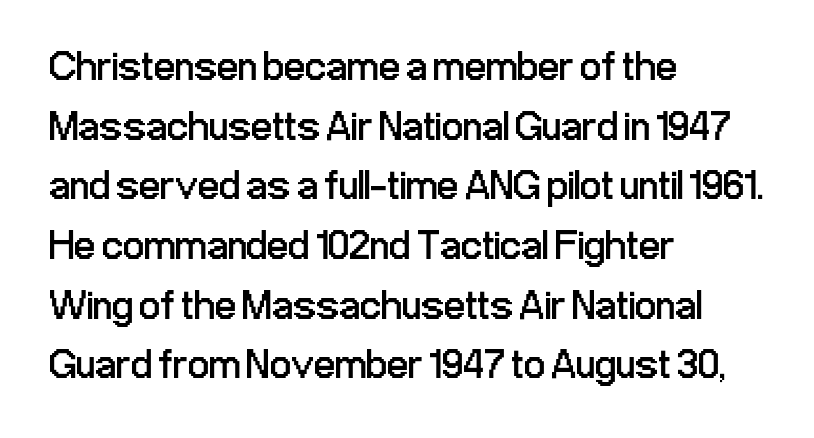
{"serif": "no", "italic": "no", "bold": "no", "weight": "regular", "width": "condensed", "stroke_contrast": "low", "x_height": "medium", "monospaced": "no", "underline": "no", "align": "left", "line_spacing": "normal", "line_spacing_ratio": 1.42, "letter_spacing": "normal", "letter_spacing_em": 0.0, "glyph_px": 42}
